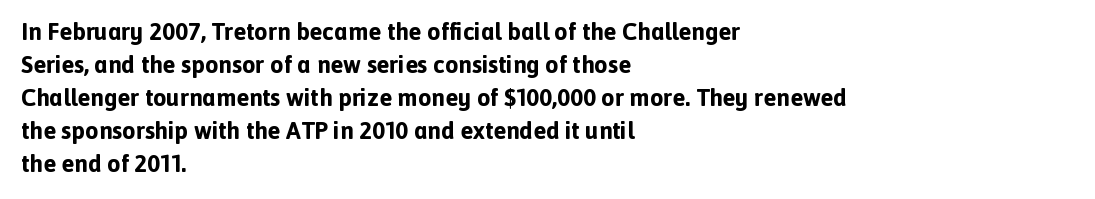
The image shows 24 px bold type, upright; set left-aligned, normal line spacing (1.37x), normal letter spacing, not underlined.
